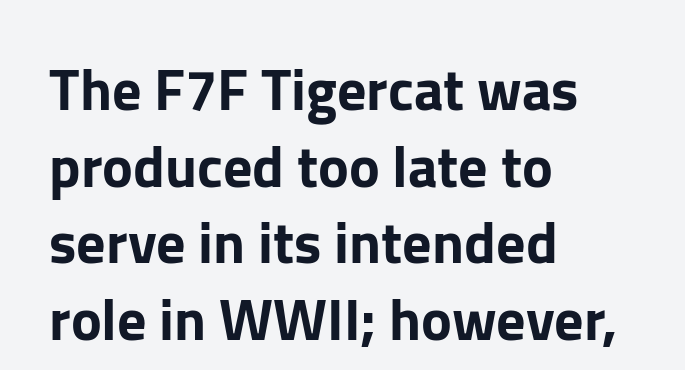
The glyphs in this specimen are sans serif. In terms of leading, this rendering sits right in the middle. If you drew a ruler down the left edge, every line would touch it. Vertical strokes here are truly vertical.
